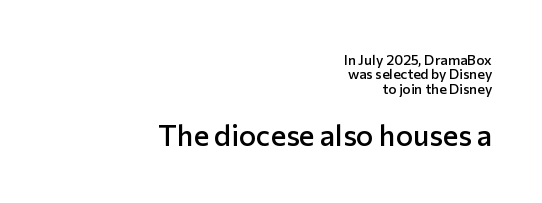
{"serif": "no", "italic": "no", "bold": "semi", "weight": "semibold", "width": "normal", "stroke_contrast": "low", "x_height": "medium", "monospaced": "no", "underline": "no", "align": "right", "line_spacing": "tight", "line_spacing_ratio": 1.02, "letter_spacing": "normal", "letter_spacing_em": 0.0, "larger_block": "second", "size_ratio": 2.07, "glyph_px": 29}
